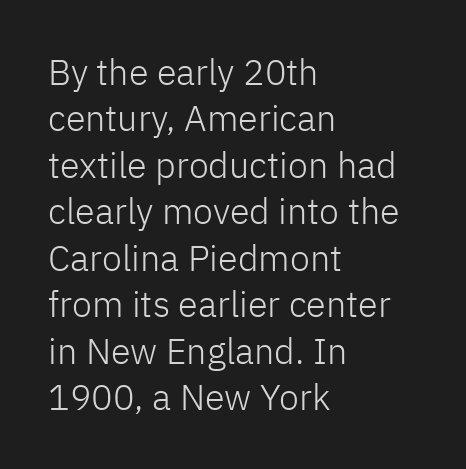
The image shows 36 px light sans-serif type, upright; set left-aligned, normal line spacing (1.29x), normal letter spacing, not underlined; low stroke contrast and a medium x-height.
